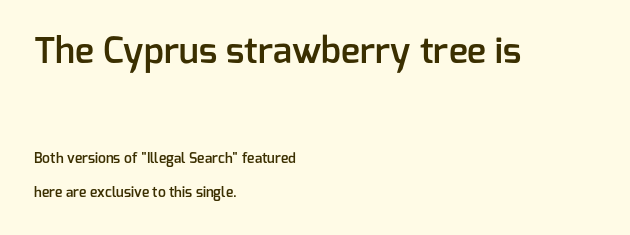
{"serif": "no", "italic": "no", "bold": "semi", "weight": "semibold", "width": "normal", "stroke_contrast": "low", "x_height": "medium", "monospaced": "no", "underline": "no", "align": "left", "line_spacing": "loose", "line_spacing_ratio": 2.45, "letter_spacing": "normal", "letter_spacing_em": 0.0, "larger_block": "first", "size_ratio": 2.57, "glyph_px": 36}
